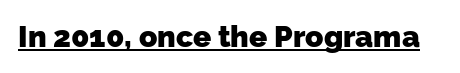
{"serif": "no", "bold": "yes", "weight": "heavy", "width": "normal", "stroke_contrast": "low", "x_height": "medium", "monospaced": "no", "underline": "yes", "letter_spacing": "normal", "letter_spacing_em": 0.0, "glyph_px": 30}
